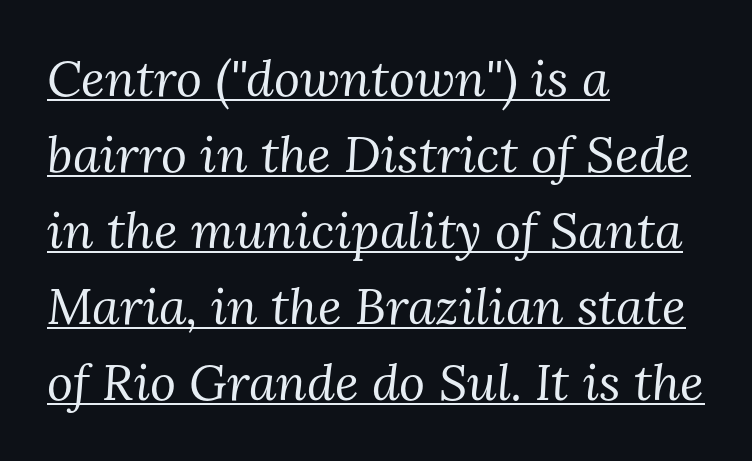
{"serif": "yes", "italic": "yes", "lean": "right", "slant_degrees": 3, "bold": "no", "weight": "regular", "width": "normal", "stroke_contrast": "medium", "x_height": "medium", "monospaced": "no", "underline": "yes", "align": "left", "line_spacing": "normal", "line_spacing_ratio": 1.52, "letter_spacing": "normal", "letter_spacing_em": 0.0, "glyph_px": 50}
